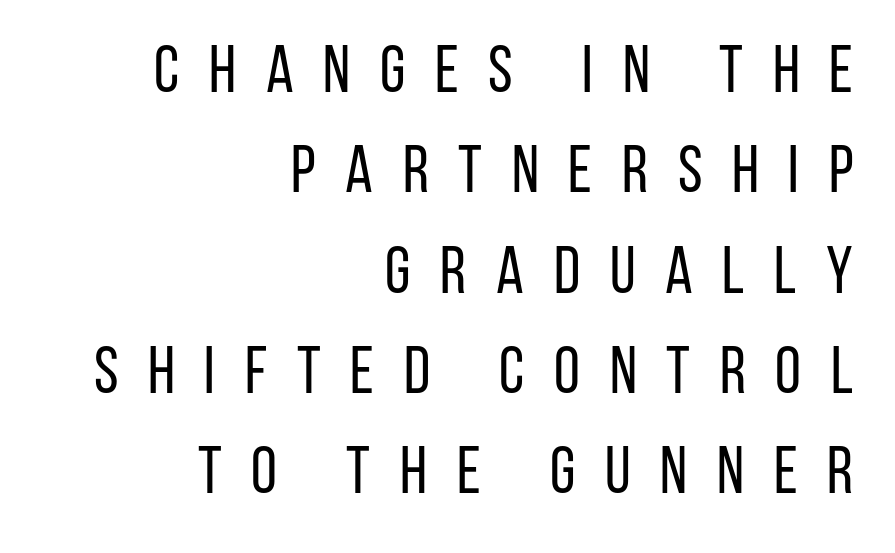
Heaviness? Minimal to ordinary, like unemphasized prose. The paragraph shown leans on its right margin. The rendering inserts visible extra space after every character. Spacing verdict: proportional, widths tailored to each character. Each letter's strokes conclude bluntly, with no projecting serifs.
